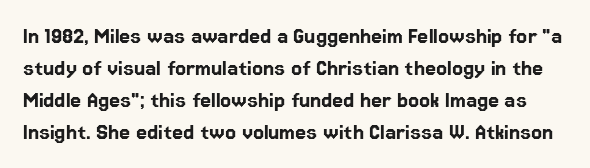
Q: Is the text italic (slanted)? A: No, it is upright.
Q: Is the text underlined? A: No.
Q: Is the spacing between letters normal or unusually wide? A: Normal.
Q: Is the spacing between lines tight, normal or loose? A: Normal.
